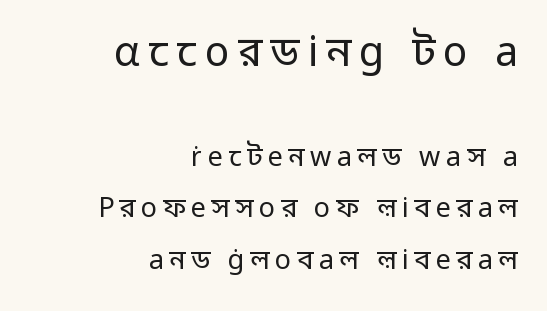
Glance below the letters and you will spot only blank space. Type size steps down from the first block to the second. Interline gaps are noticeably wide in this sample. Letterform terminals end flat and unadorned throughout the passage. No heavy texture on the line: the type isn't bold. Every row of glyphs terminates at an identical x-position on the right.
